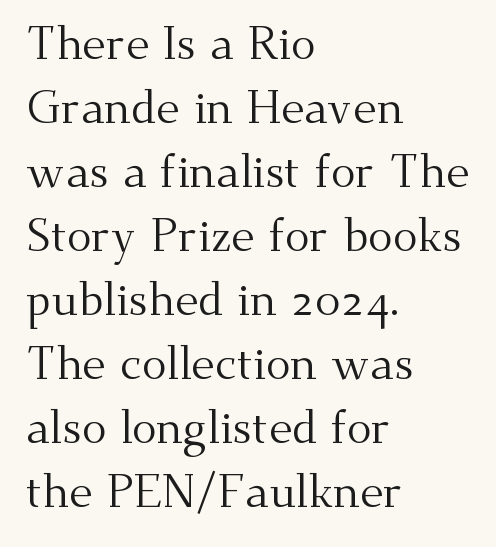
Q: Is the text bold? A: No.
Q: Is the text italic (slanted)? A: No, it is upright.
Q: Is the typeface a serif or a sans-serif typeface? A: Serif.
Q: Is the text underlined? A: No.
Q: How is the paragraph aligned? A: Left-aligned.
Q: Is the spacing between letters normal or unusually wide? A: Normal.
Q: Is the spacing between lines tight, normal or loose? A: Normal.
Q: Width (condensed, normal, or wide)? A: Normal.
Q: Stroke contrast? A: Medium.
Q: x-height? A: Small.
Q: Monospaced? A: No.
